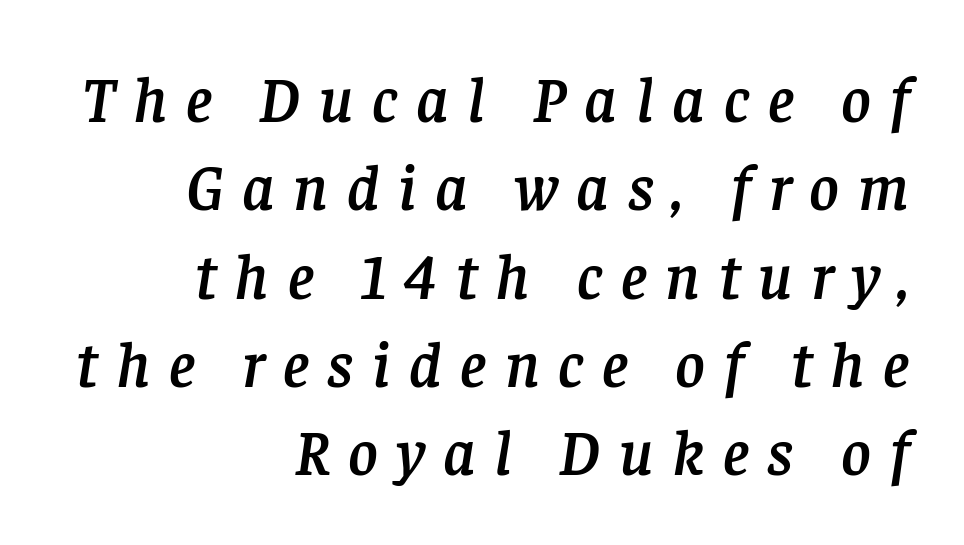
Descenders are the only things crossing below the line. To sum up the face: it has serifs. Notice how the stems are inclined rather than vertical — that's the hallmark of italics. Notice how the passage keeps a crisp vertical edge on the right only. Reading down the column, the eye jumps a familiar distance to each next line.
